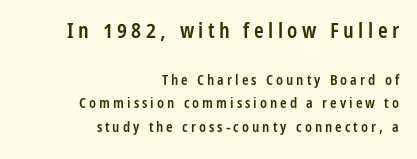
The image shows 22 px text type, upright; set right-aligned, normal line spacing (1.59x), unusually wide letter spacing (+0.2 em), not underlined; the first (top) block is 1.47x larger.
